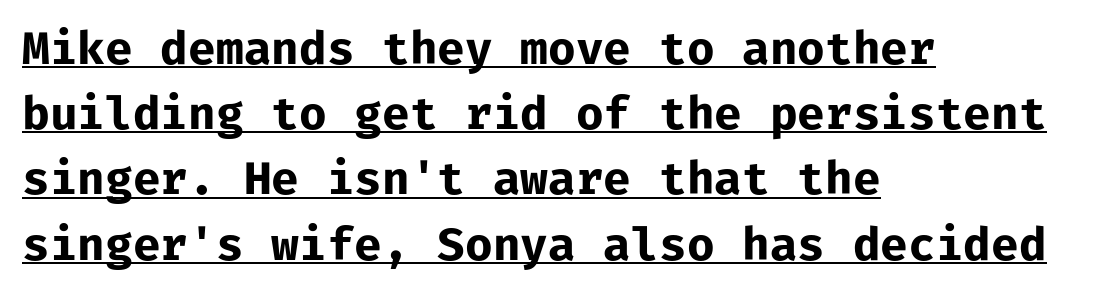
The image shows 45 px bold sans-serif type, upright, monospaced; set left-aligned, normal line spacing (1.45x), normal letter spacing, underlined; low stroke contrast and a medium x-height.
